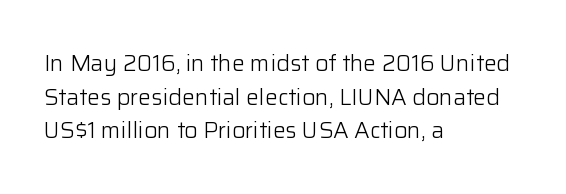
Q: Is the text bold? A: No.
Q: Is the text italic (slanted)? A: No, it is upright.
Q: Is the text underlined? A: No.
Q: How is the paragraph aligned? A: Left-aligned.
Q: Is the spacing between letters normal or unusually wide? A: Normal.
Q: Is the spacing between lines tight, normal or loose? A: Normal.
